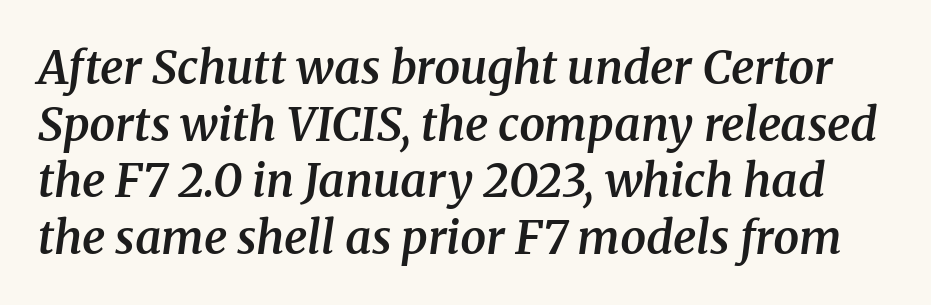
Glyph-to-glyph distance matches everyday printed text. The area under the type is left untouched. Character widths vary here, with narrow letters taking less room than wide ones. Yep, that's italic — everything's leaning. Typographic density is moderately raised because the face is semibold.
